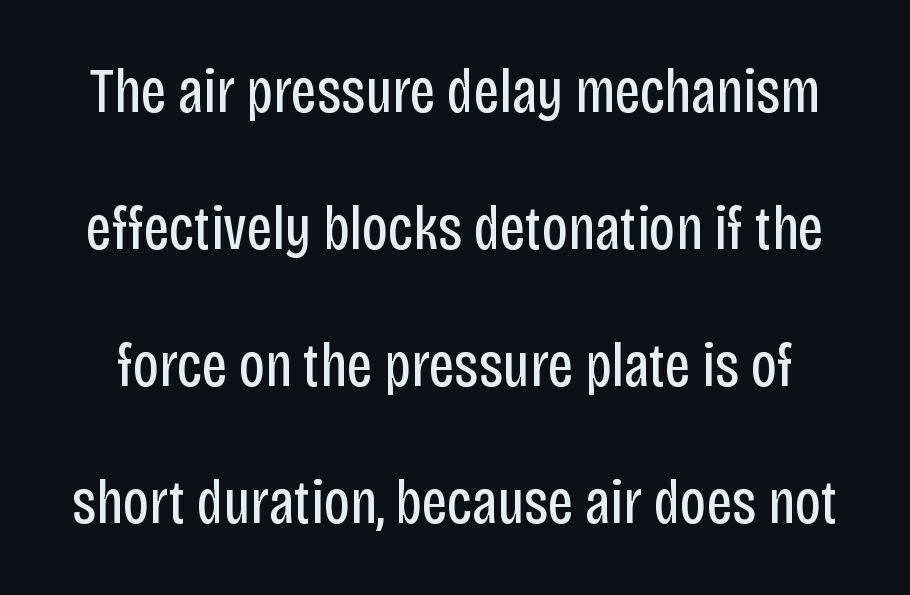
{"serif": "no", "italic": "no", "bold": "no", "weight": "regular", "width": "condensed", "stroke_contrast": "low", "x_height": "large", "monospaced": "no", "underline": "no", "line_spacing": "loose", "line_spacing_ratio": 2.21, "letter_spacing": "normal", "letter_spacing_em": 0.0, "glyph_px": 62}
